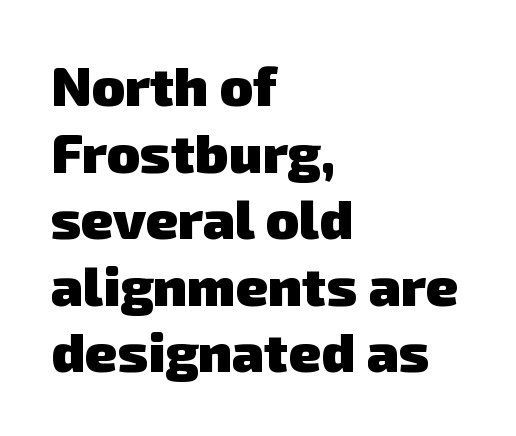
The image shows 55 px heavy sans-serif type; set left-aligned, line spacing 1.21x, normal letter spacing, not underlined; low stroke contrast and a medium x-height.
